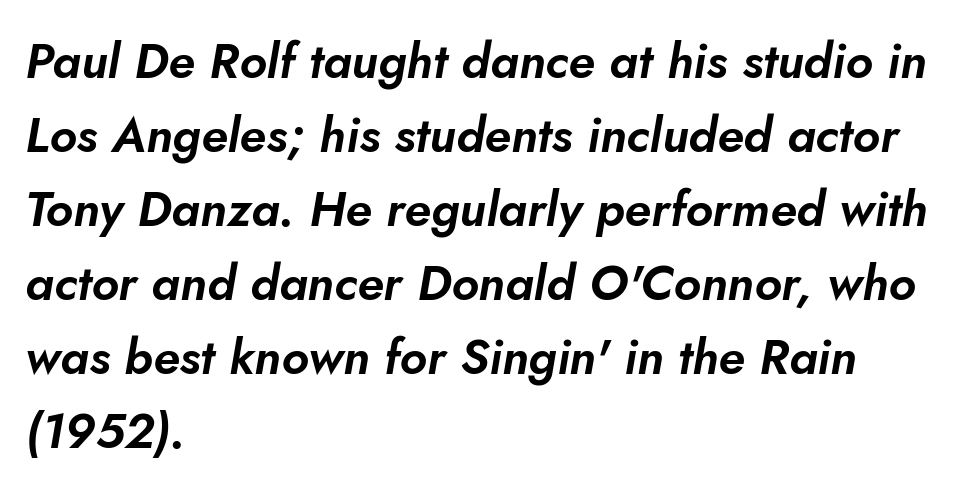
When letters slant like this, we call the style italic. The leading is moderate, giving the passage an even texture. No extra tracking has been applied to these lines. The paragraph shown leans on its left margin.
